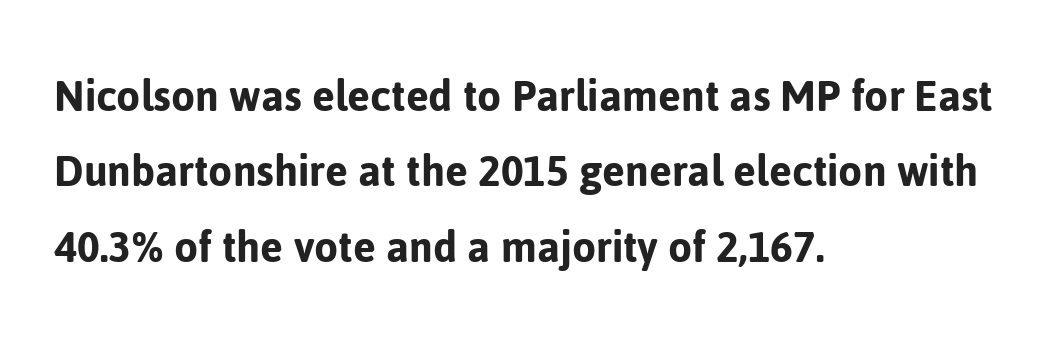
{"serif": "no", "italic": "no", "width": "normal", "stroke_contrast": "low", "x_height": "medium", "monospaced": "no", "underline": "no", "align": "left", "line_spacing": "normal", "line_spacing_ratio": 1.54, "letter_spacing": "normal", "letter_spacing_em": 0.0, "glyph_px": 49}
